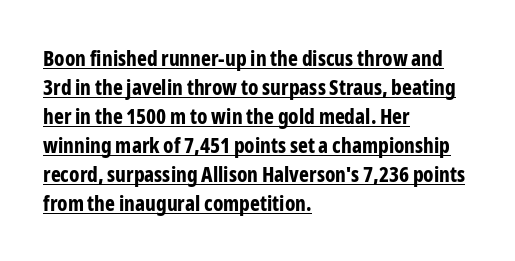
Q: Is the text bold? A: Yes.
Q: Is the text italic (slanted)? A: No, it is upright.
Q: Is the text underlined? A: Yes.
Q: How is the paragraph aligned? A: Left-aligned.
Q: Is the spacing between letters normal or unusually wide? A: Normal.
Q: Is the spacing between lines tight, normal or loose? A: Normal.
